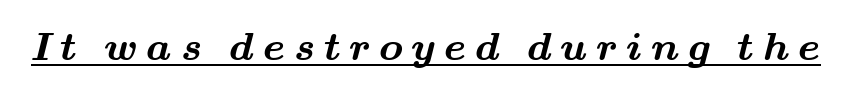
The passage shown has open, widely tracked lettering throughout. Descenders here cross a horizontal rule under the line. Each letter's strokes conclude with small projecting serifs. Students, this is bold: see how much ink each stroke carries. A typesetter would call this proportional, since set widths differ per character.
